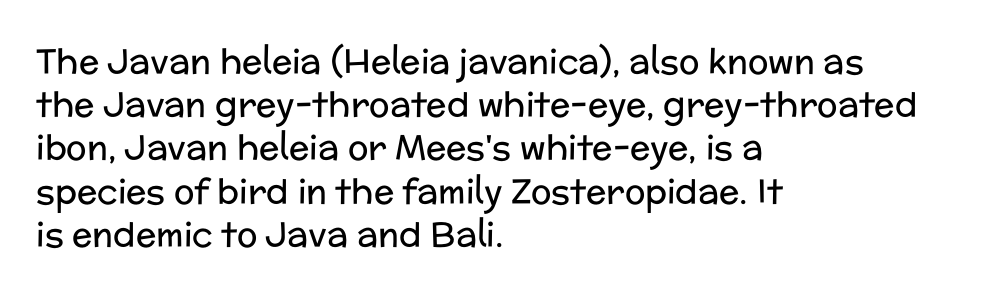
The image shows 34 px regular-weight sans-serif type, upright; set left-aligned, normal line spacing (1.27x), normal letter spacing, not underlined; low stroke contrast and a medium x-height.
